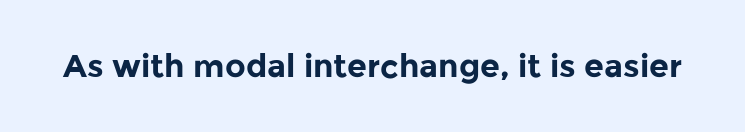
Do the characters align in a grid? No, the font is proportional. The strokes are fattened all the way to bold. The specimen omits any rule beneath the text block's lines. Words appear dense and cohesive because spacing is normal.
